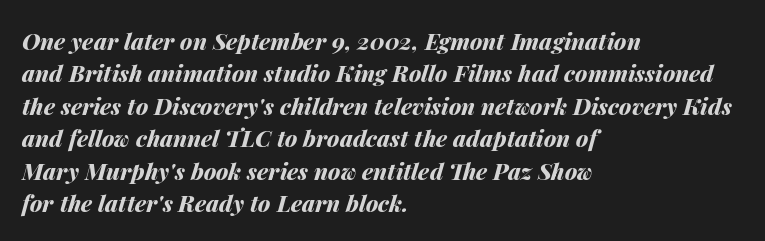
{"italic": "yes", "lean": "right", "slant_degrees": 14, "bold": "yes", "underline": "no", "align": "left", "line_spacing": "normal", "line_spacing_ratio": 1.41, "letter_spacing": "normal", "letter_spacing_em": 0.0, "glyph_px": 23}
